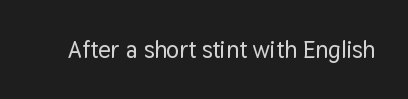
{"italic": "no", "underline": "no", "letter_spacing": "normal", "letter_spacing_em": 0.0, "glyph_px": 24}
